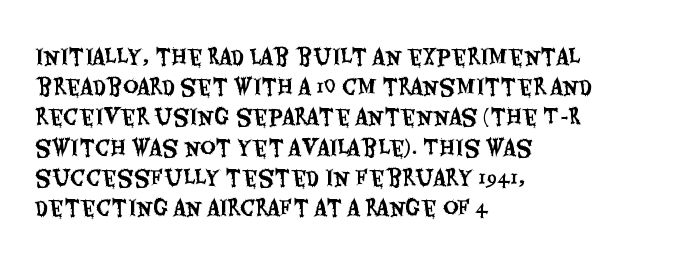
Q: Is the text italic (slanted)? A: No, it is upright.
Q: Is the text underlined? A: No.
Q: How is the paragraph aligned? A: Left-aligned.
Q: Is the spacing between letters normal or unusually wide? A: Normal.
Q: Is the spacing between lines tight, normal or loose? A: Normal.
